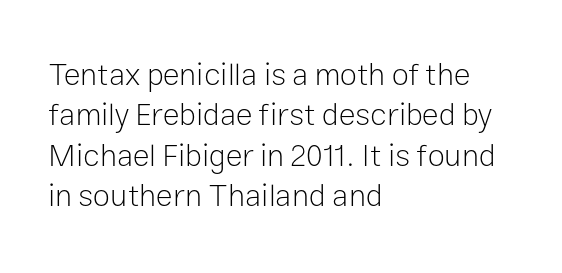
Q: Is the text bold? A: No.
Q: Is the text italic (slanted)? A: No, it is upright.
Q: Is the typeface a serif or a sans-serif typeface? A: Sans-serif.
Q: Is the text underlined? A: No.
Q: How is the paragraph aligned? A: Left-aligned.
Q: Is the spacing between letters normal or unusually wide? A: Normal.
Q: Is the spacing between lines tight, normal or loose? A: Normal.
Q: Width (condensed, normal, or wide)? A: Normal.
Q: Stroke contrast? A: Low.
Q: x-height? A: Medium.
Q: Monospaced? A: No.
